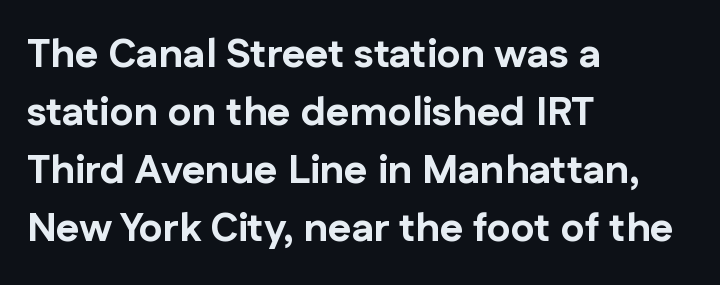
The image shows 40 px bold sans-serif type, upright; set left-aligned, normal line spacing (1.45x), normal letter spacing, not underlined; low stroke contrast and a medium x-height.
